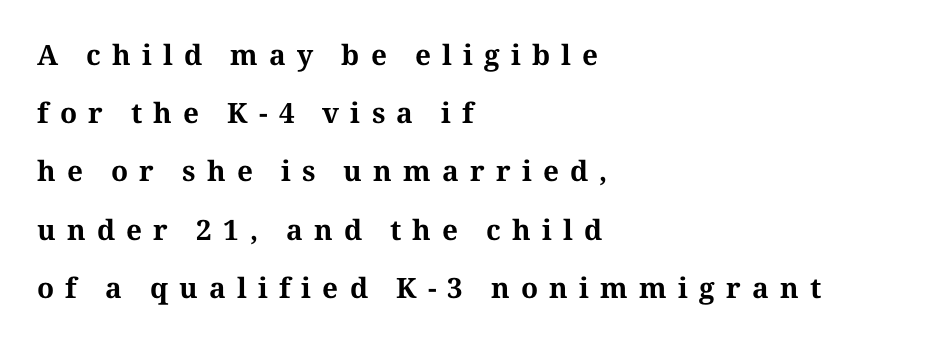
{"serif": "yes", "italic": "no", "bold": "yes", "weight": "bold", "width": "normal", "stroke_contrast": "medium", "x_height": "medium", "monospaced": "no", "underline": "no", "align": "left", "line_spacing": "loose", "line_spacing_ratio": 2.08, "letter_spacing": "wide", "letter_spacing_em": 0.4, "glyph_px": 28}
